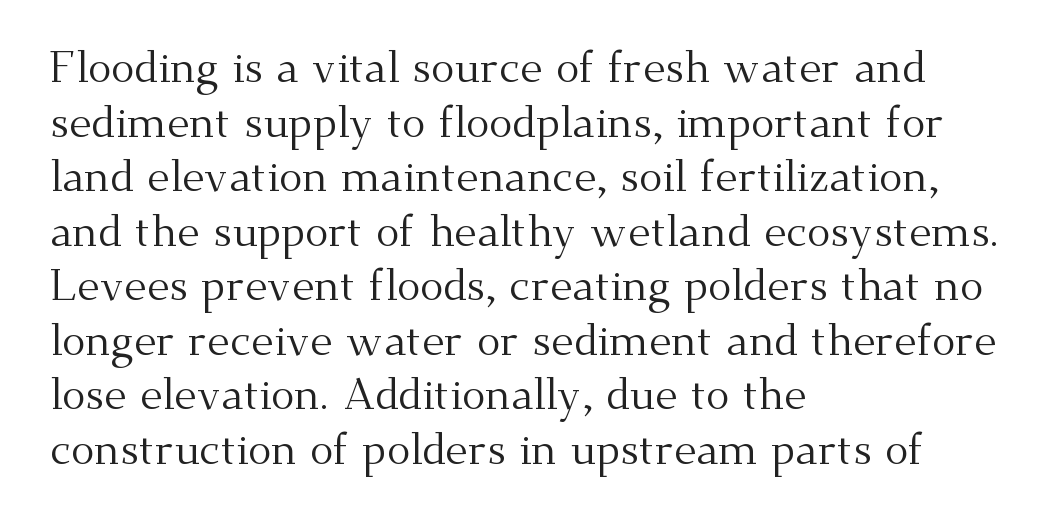
The passage shown is typed in a proportional face where columns would drift. The space directly below the letters is spotless. These lines keep a tight, regular rhythm from letter to letter. On a weight scale, this lands at 450 or below.
